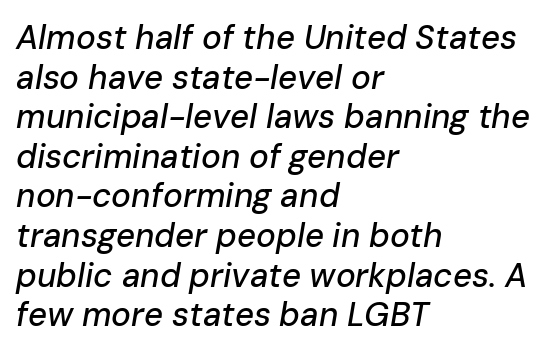
{"italic": "yes", "lean": "right", "slant_degrees": 10, "width": "normal", "stroke_contrast": "low", "x_height": "medium", "monospaced": "no", "underline": "no", "align": "left", "line_spacing_ratio": 1.2, "letter_spacing": "normal", "letter_spacing_em": 0.0, "glyph_px": 33}
